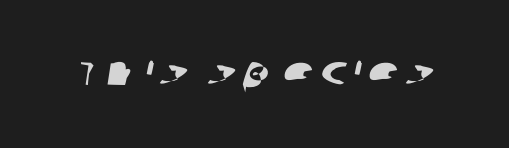
Note the varied advance widths — an 'i' is clearly narrower than an 'm'. Is this a sans? Yes — the strokes have no serifs. Only glyphs here, with clear space below each row.
